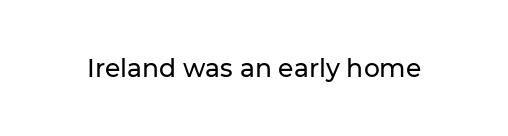
Q: Is the text italic (slanted)? A: No, it is upright.
Q: Is the text underlined? A: No.
Q: Is the spacing between letters normal or unusually wide? A: Normal.
